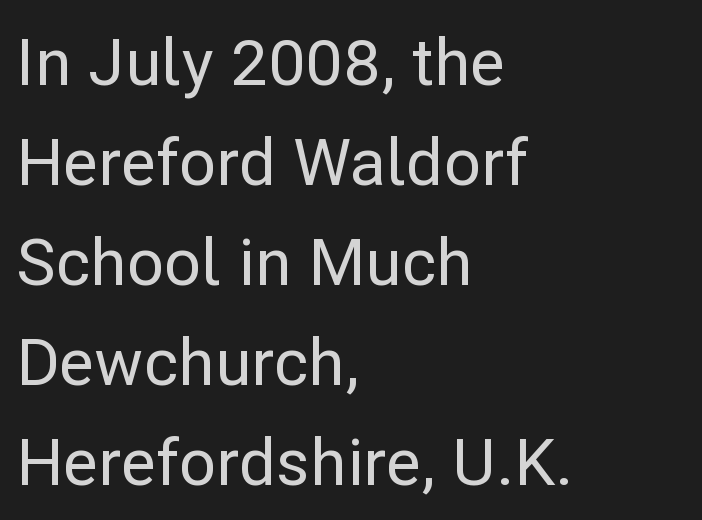
{"serif": "no", "italic": "no", "width": "normal", "stroke_contrast": "low", "x_height": "medium", "monospaced": "no", "underline": "no", "align": "left", "line_spacing": "normal", "line_spacing_ratio": 1.54, "letter_spacing": "normal", "letter_spacing_em": 0.0, "glyph_px": 65}
